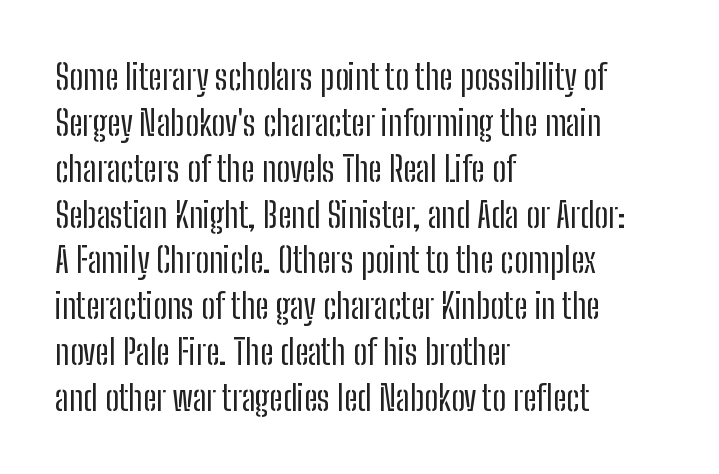
Q: Is the text bold? A: No.
Q: Is the text italic (slanted)? A: No, it is upright.
Q: Is the typeface a serif or a sans-serif typeface? A: Sans-serif.
Q: Is the text underlined? A: No.
Q: How is the paragraph aligned? A: Left-aligned.
Q: Is the spacing between letters normal or unusually wide? A: Normal.
Q: Is the spacing between lines tight, normal or loose? A: Normal.
Q: Width (condensed, normal, or wide)? A: Condensed.
Q: Stroke contrast? A: Low.
Q: x-height? A: Medium.
Q: Monospaced? A: No.
